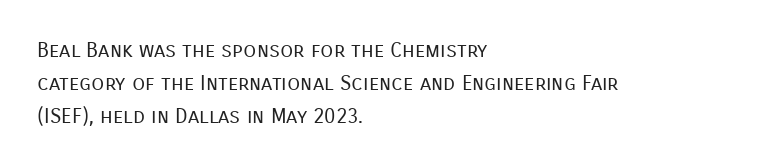
The image shows 21 px text type, upright; set left-aligned, normal line spacing (1.58x), normal letter spacing, not underlined.
